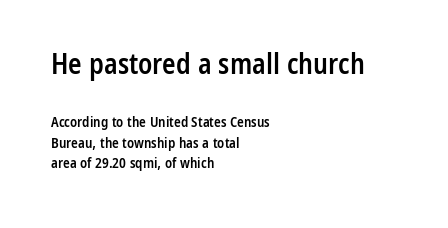
Q: Is the text bold? A: Semi-bold.
Q: Is the text italic (slanted)? A: No, it is upright.
Q: Is the typeface a serif or a sans-serif typeface? A: Sans-serif.
Q: Is the text underlined? A: No.
Q: How is the paragraph aligned? A: Left-aligned.
Q: Is the spacing between letters normal or unusually wide? A: Normal.
Q: Is the spacing between lines tight, normal or loose? A: Normal.
Q: Which block of text is set in a larger size, the first (top) or the second (bottom)? A: The first (top) one.
Q: Width (condensed, normal, or wide)? A: Condensed.
Q: Stroke contrast? A: Low.
Q: x-height? A: Medium.
Q: Monospaced? A: No.
